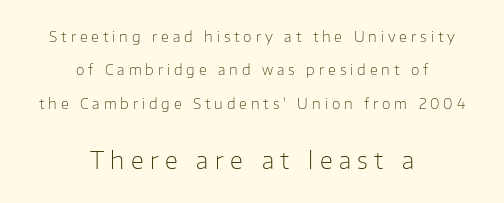
{"italic": "no", "bold": "no", "underline": "no", "align": "center", "line_spacing": "loose", "line_spacing_ratio": 2.38, "letter_spacing": "wide", "letter_spacing_em": 0.28, "larger_block": "second", "size_ratio": 1.64, "glyph_px": 23}
